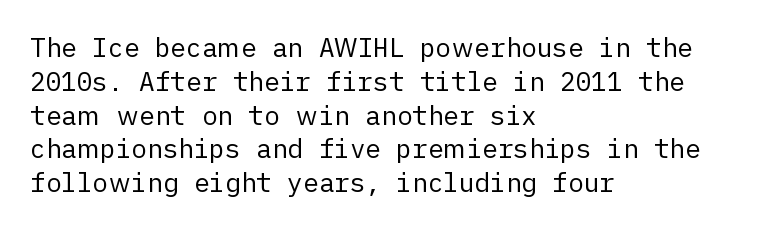
{"italic": "no", "bold": "no", "underline": "no", "align": "left", "line_spacing": "normal", "line_spacing_ratio": 1.3, "letter_spacing": "normal", "letter_spacing_em": 0.0, "glyph_px": 26}
